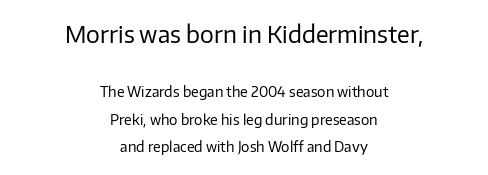
Q: Is the text bold? A: No.
Q: Is the text italic (slanted)? A: No, it is upright.
Q: Is the text underlined? A: No.
Q: How is the paragraph aligned? A: Centered.
Q: Is the spacing between letters normal or unusually wide? A: Normal.
Q: Is the spacing between lines tight, normal or loose? A: Loose.
Q: Which block of text is set in a larger size, the first (top) or the second (bottom)? A: The first (top) one.
